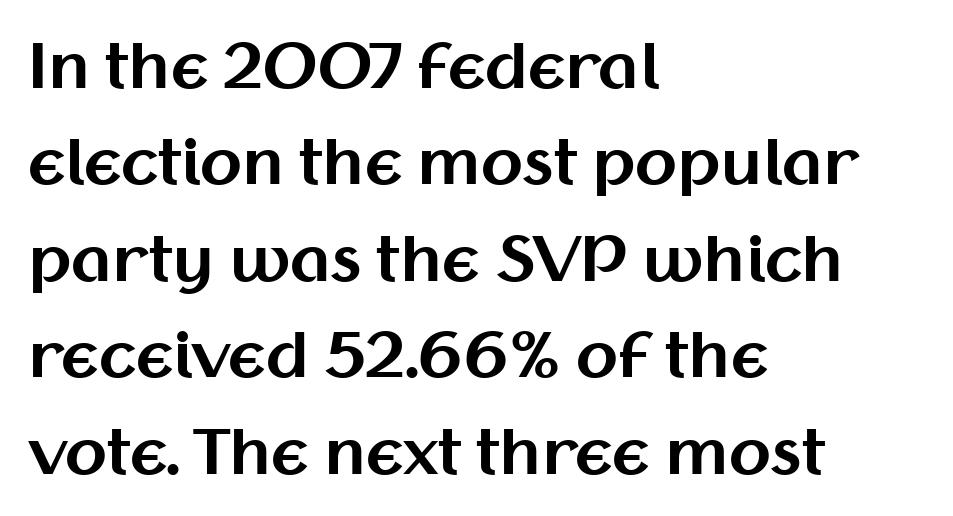
{"serif": "no", "italic": "no", "bold": "yes", "weight": "bold", "width": "normal", "stroke_contrast": "medium", "x_height": "medium", "monospaced": "no", "underline": "no", "align": "left", "line_spacing": "normal", "line_spacing_ratio": 1.58, "letter_spacing": "normal", "letter_spacing_em": 0.0, "glyph_px": 61}
